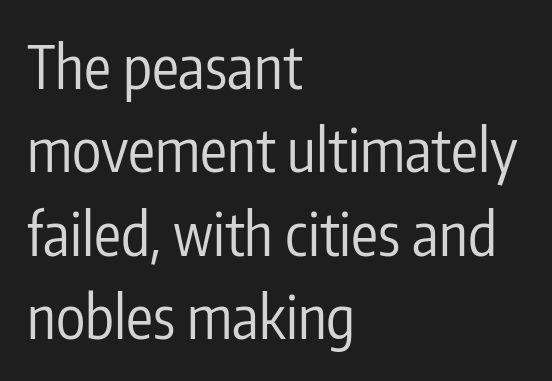
The image shows 60 px regular-weight, condensed sans-serif type, upright; set left-aligned, normal line spacing (1.39x), normal letter spacing, not underlined; low stroke contrast and a medium x-height.
